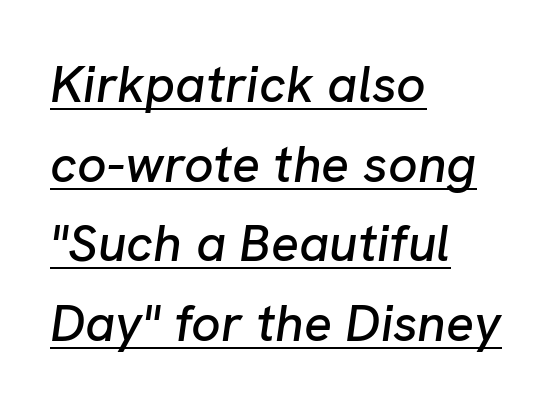
Q: Is the text italic (slanted)? A: Yes, it leans right by about 8 degrees.
Q: Is the text underlined? A: Yes.
Q: How is the paragraph aligned? A: Left-aligned.
Q: Is the spacing between letters normal or unusually wide? A: Normal.
Q: Is the spacing between lines tight, normal or loose? A: Normal.
Q: Width (condensed, normal, or wide)? A: Normal.
Q: Stroke contrast? A: Low.
Q: x-height? A: Medium.
Q: Monospaced? A: No.
